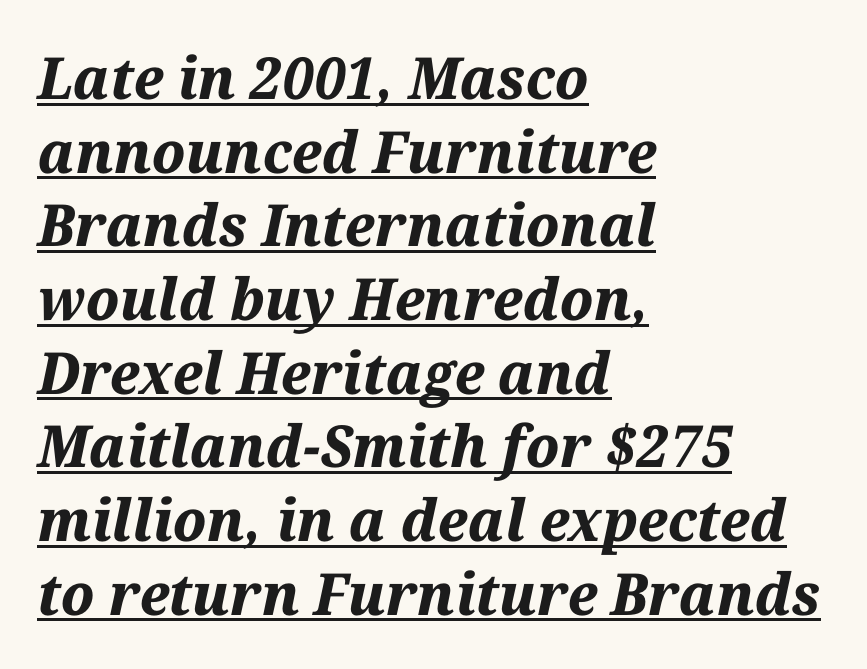
The image shows 58 px bold type, italic (leaning right); set left-aligned, normal line spacing (1.27x), normal letter spacing, underlined; medium stroke contrast and a medium x-height.
